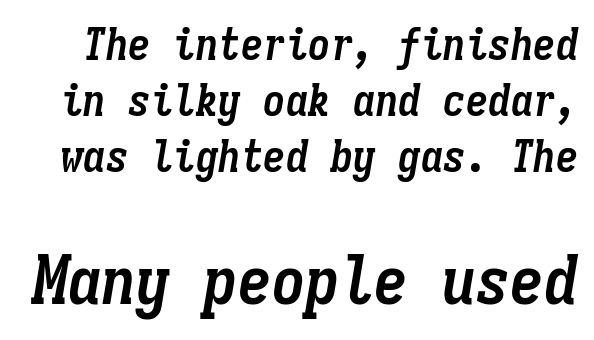
Q: Is the text bold? A: Yes.
Q: Is the text italic (slanted)? A: Yes, it leans right by about 9 degrees.
Q: Is the text underlined? A: No.
Q: Is the spacing between letters normal or unusually wide? A: Normal.
Q: Which block of text is set in a larger size, the first (top) or the second (bottom)? A: The second (bottom) one.
Q: Width (condensed, normal, or wide)? A: Condensed.
Q: Stroke contrast? A: Low.
Q: x-height? A: Medium.
Q: Monospaced? A: Yes.
